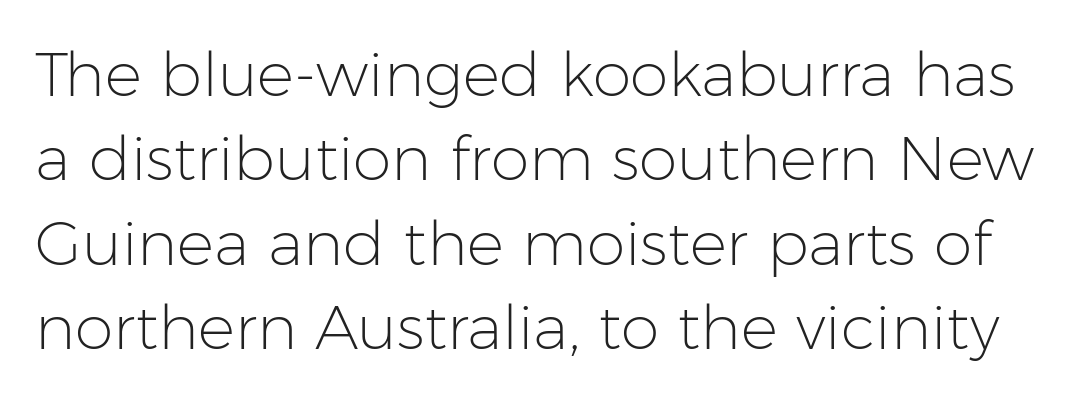
The image shows 62 px light sans-serif type, upright; set normal line spacing (1.36x), normal letter spacing, not underlined; low stroke contrast and a medium x-height.
